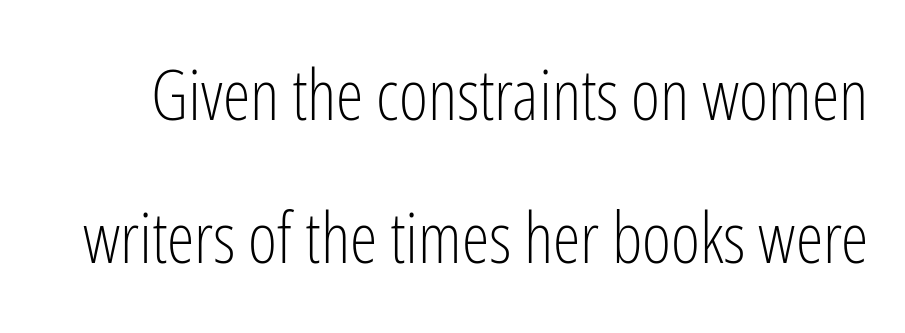
How would I describe the line gaps? Wide and relaxed. Designer's note — italics off, roman on. Check under the words: just untouched page. Each word holds together tightly as a unit, with standard inter-letter gaps. The designer went with a sans here, leaving each stem footless. Varying glyph widths throughout — classic text-font behaviour.
